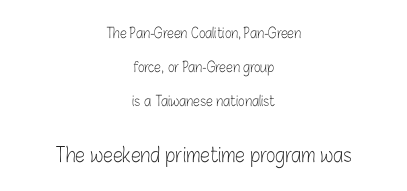
The image shows 20 px text type, upright; set centered, loose line spacing (2.42x), normal letter spacing, not underlined; the second (bottom) block is 1.43x larger.
